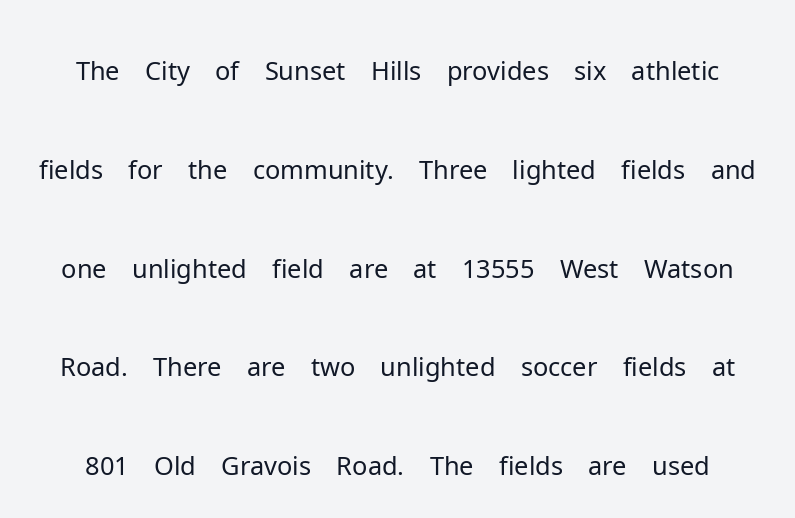
The rendering uses natural spacing where letterforms have individual widths. The tracking reads as untouched default to a designer's eye. This reads as an unemphasized weight, regular at the heaviest. The vertical gap from one line to the next is large. Designer's note — italics off, roman on. Are there feet on the stems? There aren't — it's a sans.
